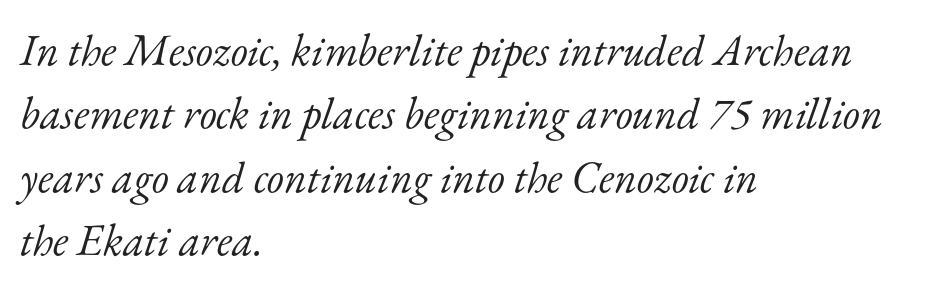
Q: Is the text bold? A: No.
Q: Is the text italic (slanted)? A: Yes, it leans right by about 17 degrees.
Q: Is the typeface a serif or a sans-serif typeface? A: Serif.
Q: Is the text underlined? A: No.
Q: How is the paragraph aligned? A: Left-aligned.
Q: Is the spacing between letters normal or unusually wide? A: Normal.
Q: Is the spacing between lines tight, normal or loose? A: Normal.
Q: Width (condensed, normal, or wide)? A: Normal.
Q: Stroke contrast? A: Low.
Q: x-height? A: Small.
Q: Monospaced? A: No.
